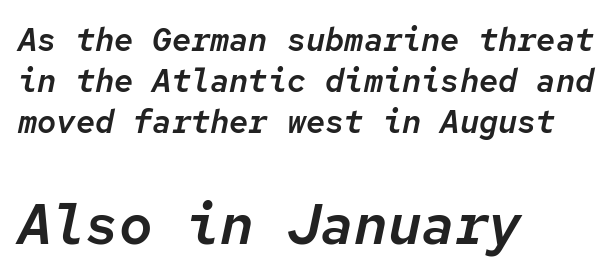
The image shows 56 px text type, italic (leaning right), monospaced; set left-aligned, normal line spacing (1.28x), normal letter spacing, not underlined; the second (bottom) block is 1.75x larger; low stroke contrast and a medium x-height.
